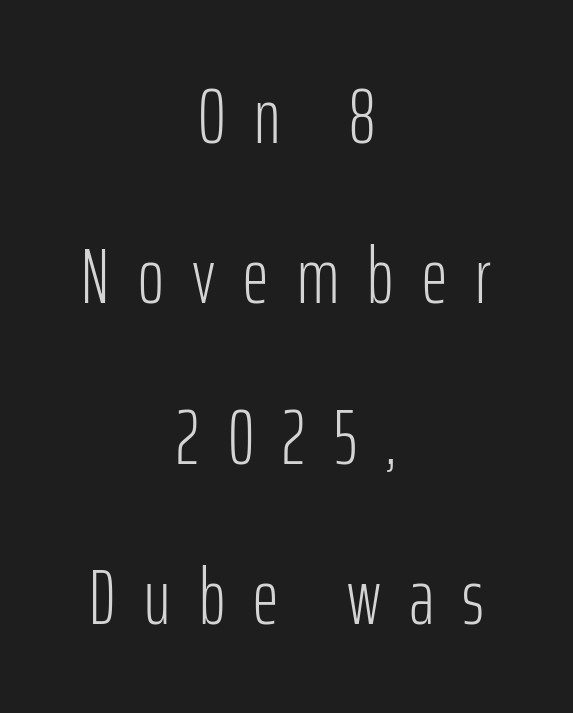
{"serif": "no", "italic": "no", "bold": "no", "weight": "light", "width": "condensed", "stroke_contrast": "low", "x_height": "medium", "monospaced": "no", "underline": "no", "align": "center", "line_spacing": "loose", "line_spacing_ratio": 2.03, "letter_spacing": "wide", "letter_spacing_em": 0.36, "glyph_px": 79}
